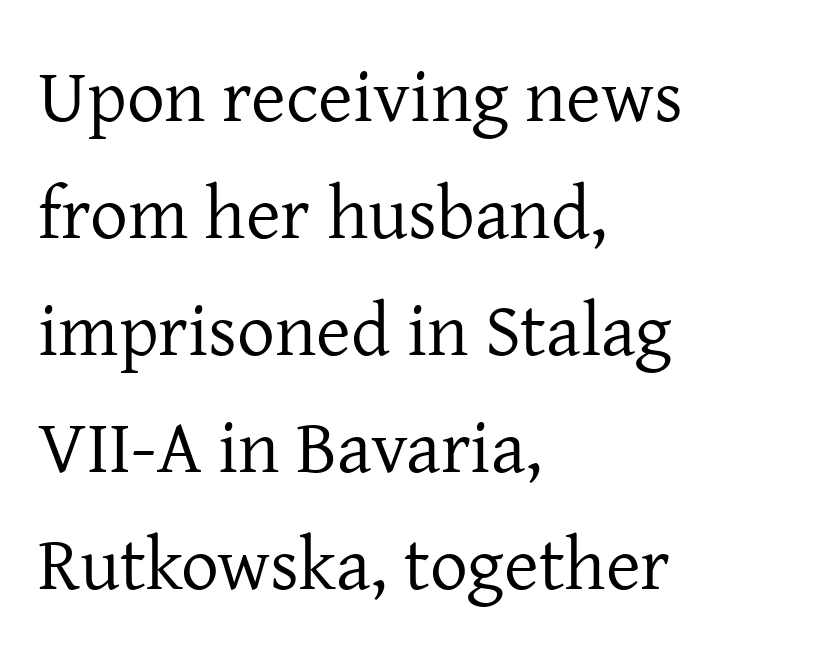
This is the regular roman posture of the typeface. Are there feet on the stems? There are — it's a serif. Honestly, the row spacing looks completely unremarkable. Stroke mass is kept to a normal reading level or below.
